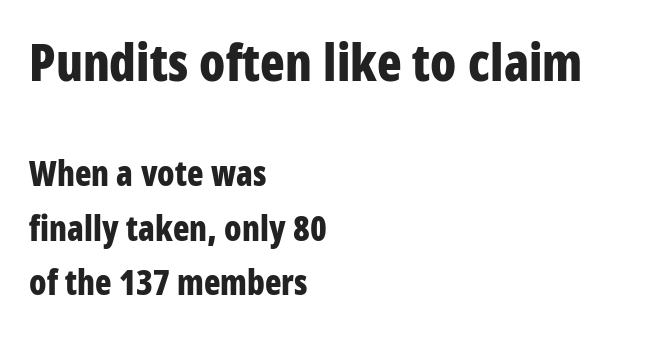
Q: Is the text bold? A: Yes.
Q: Is the text italic (slanted)? A: No, it is upright.
Q: Is the typeface a serif or a sans-serif typeface? A: Sans-serif.
Q: Is the text underlined? A: No.
Q: How is the paragraph aligned? A: Left-aligned.
Q: Is the spacing between letters normal or unusually wide? A: Normal.
Q: Is the spacing between lines tight, normal or loose? A: Normal.
Q: Which block of text is set in a larger size, the first (top) or the second (bottom)? A: The first (top) one.
Q: Width (condensed, normal, or wide)? A: Condensed.
Q: Stroke contrast? A: Low.
Q: x-height? A: Large.
Q: Monospaced? A: No.
